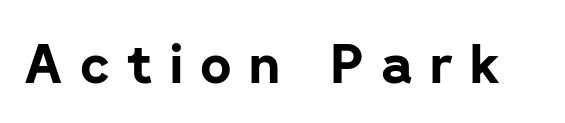
These lines carry a lot of weight — the face is fully bold. The horizontal fit of the characters is loose and conspicuously gappy. Proportional: the letters do not fall into vertical columns. The glyphs in this specimen are sans serif.
